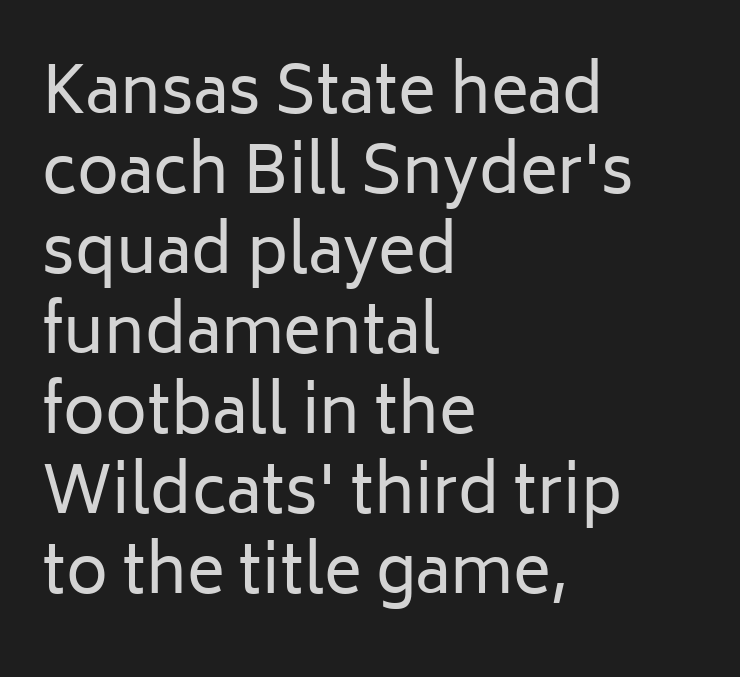
{"serif": "no", "italic": "no", "bold": "no", "weight": "regular", "width": "normal", "stroke_contrast": "low", "x_height": "medium", "monospaced": "no", "underline": "no", "align": "left", "line_spacing": "normal", "line_spacing_ratio": 1.25, "letter_spacing": "normal", "letter_spacing_em": 0.0, "glyph_px": 64}
